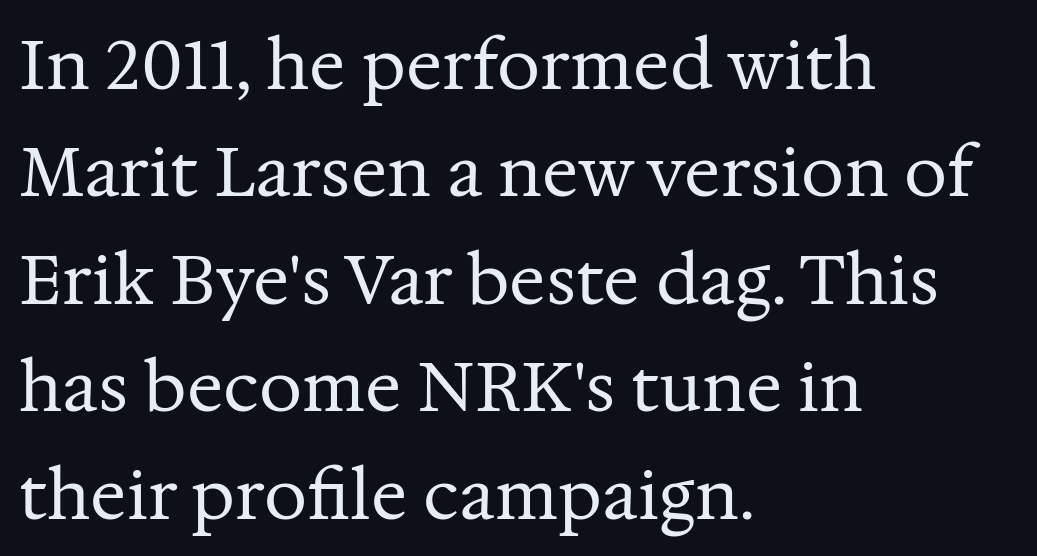
Are there feet on the stems? There are — it's a serif. A bare baseline throughout the passage. Italic: no, the glyphs are upright roman. Leftover space on each line is placed entirely after the last word. If you measured baseline to baseline, you'd find a middling distance.
